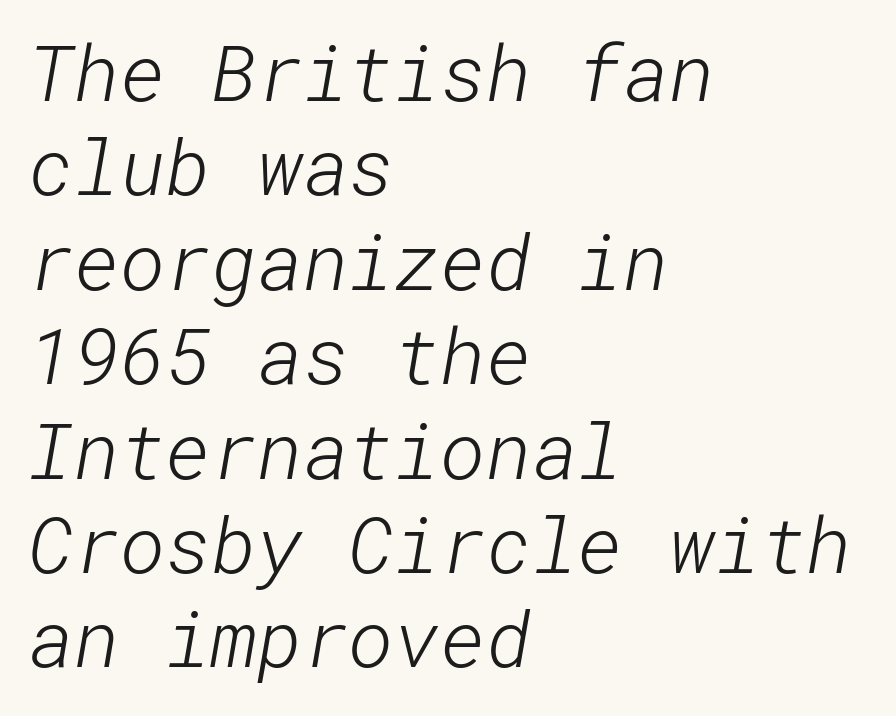
{"serif": "no", "bold": "no", "weight": "light", "width": "normal", "stroke_contrast": "low", "x_height": "medium", "underline": "no", "align": "left", "line_spacing_ratio": 1.21, "letter_spacing": "normal", "letter_spacing_em": 0.0, "glyph_px": 78}
